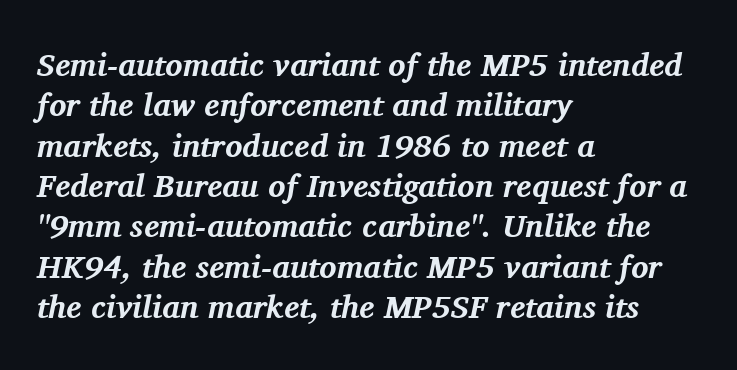
Rows of type keep a routine distance in the vertical direction. A clean baseline with only descenders dipping below it. This sample has the flowing, uneven cadence of proportional lettering. The rendering keeps characters at their native spacing. Short and long lines alike share a common starting point at left. This is oblique type, the kind used for emphasis or titles.
